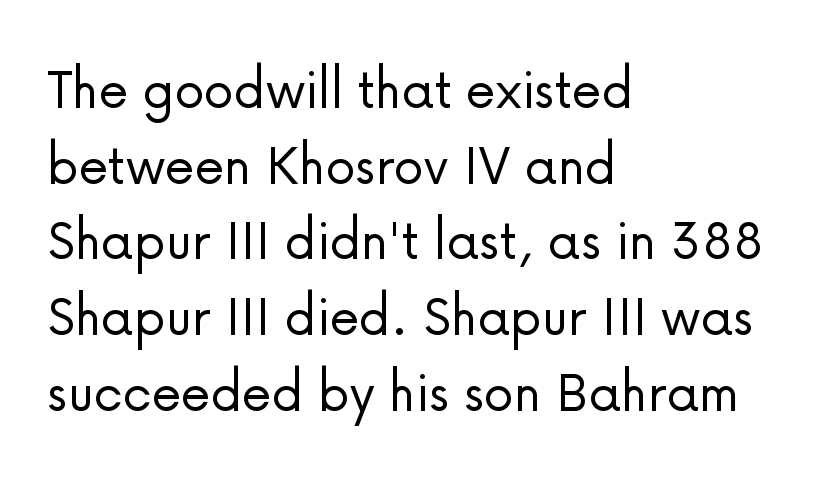
Q: Is the text bold? A: No.
Q: Is the text italic (slanted)? A: No, it is upright.
Q: Is the typeface a serif or a sans-serif typeface? A: Sans-serif.
Q: Is the text underlined? A: No.
Q: How is the paragraph aligned? A: Left-aligned.
Q: Is the spacing between letters normal or unusually wide? A: Normal.
Q: Width (condensed, normal, or wide)? A: Normal.
Q: Stroke contrast? A: Low.
Q: x-height? A: Medium.
Q: Monospaced? A: No.
